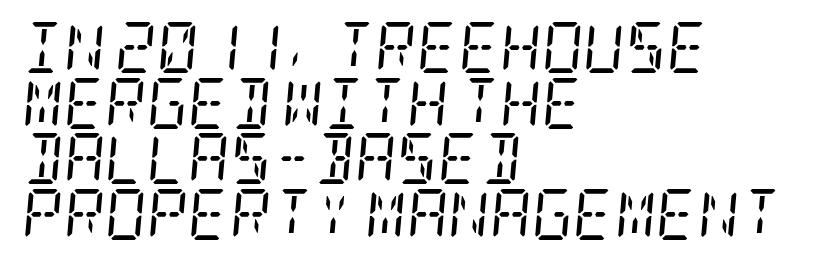
Honestly, the rows look squashed on top of each other. Examine the stroke ends and you'll spot serifs. Casual observation: everything's shoved over to the left. Decoration check: the copy has no underline. Stems and bowls with no extra thickness — not bold.
